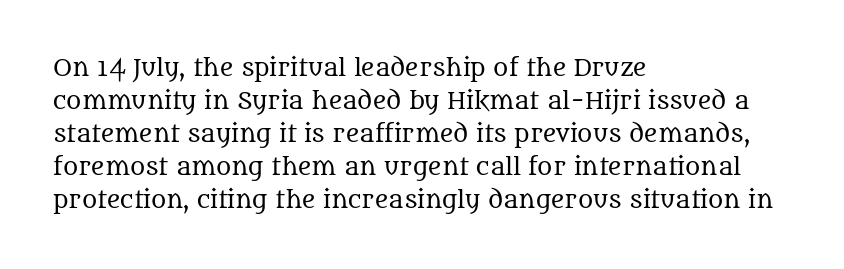
Does extra space separate the letters? No, they use regular spacing. The rendering anchors every line to the left-hand side. The axis of the letterforms is exactly vertical. These lines sit exactly where default settings would place them. Ink coverage per letter is moderate at most. Bare-footed words on every line.
